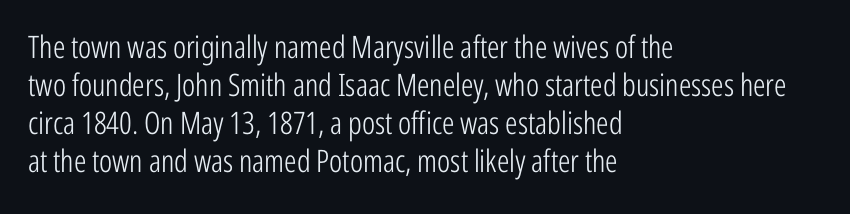
Look at the tracking — it's just the regular setting, nothing added. The paragraph shown leans on its left margin. Ascenders rise straight up at ninety degrees. Observe the absence of serifs on each vertical stroke in this sample.
